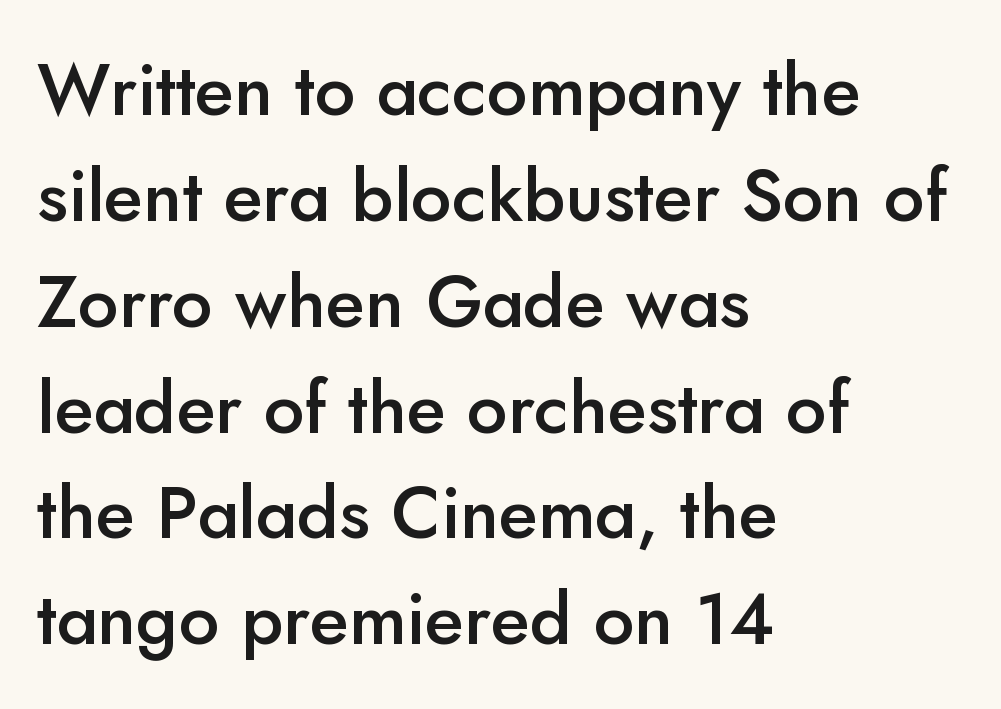
Note: no serifs on the glyphs. These lines sit exactly where default settings would place them. A classic flush-left, rag-right setting is used for this passage. A typesetter would call this zero additional tracking. Looks like regular typesetting: each glyph gets only the width it needs.
